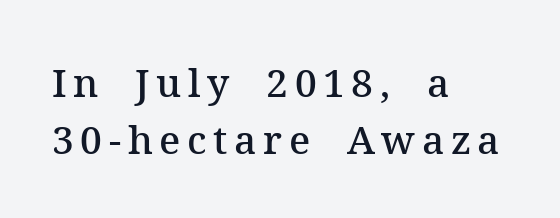
Slightly chunky letters — semibold, I'd say, not full bold. Regarding serifs, this sample has them. The glyphs are unaccompanied by any horizontal stroke below them. The vertical gap from one line to the next is medium. Note the varied advance widths — an 'i' is clearly narrower than an 'm'. The axis of the letterforms is exactly vertical.
